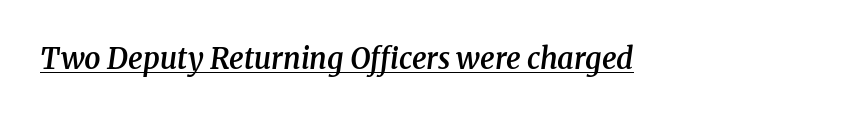
The image shows 29 px semibold serif type, italic (leaning right); set normal letter spacing, underlined; medium stroke contrast and a medium x-height.
